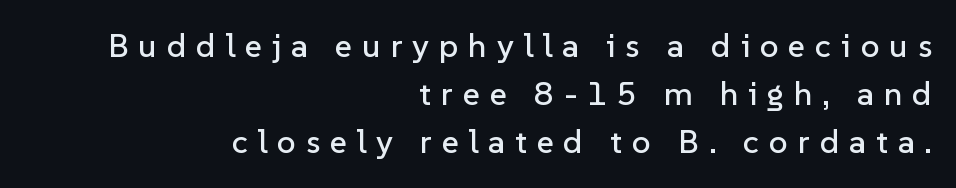
The image shows 33 px sans-serif type, upright; set right-aligned, normal line spacing (1.46x), unusually wide letter spacing (+0.3 em), not underlined; low stroke contrast and a medium x-height.
